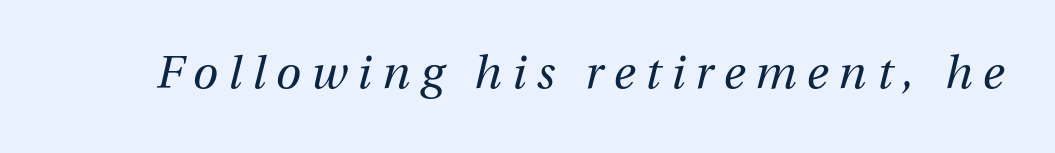
{"italic": "yes", "lean": "right", "slant_degrees": 13, "bold": "no", "weight": "regular", "width": "normal", "stroke_contrast": "medium", "x_height": "medium", "monospaced": "no", "underline": "no", "letter_spacing": "wide", "letter_spacing_em": 0.22, "glyph_px": 46}
